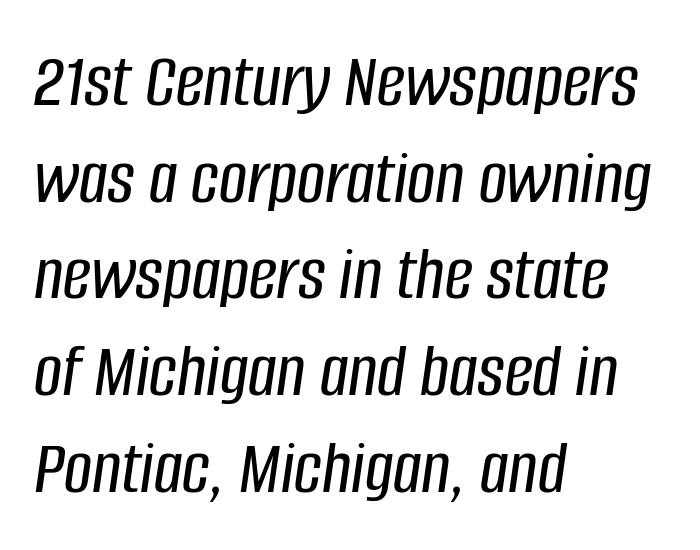
You can tell it's italic because the verticals aren't actually vertical. Varying glyph widths throughout — classic text-font behaviour. Only glyphs here, with clear space below each row. This sample is left-justified, so line endings fall wherever the words run out. This rendering leaves character spacing at its baseline value.
